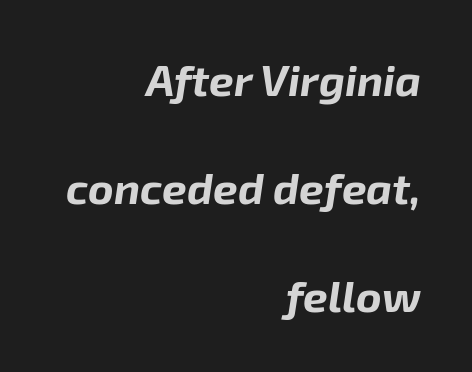
The image shows 44 px bold type, italic (leaning right); set right-aligned, loose line spacing (2.45x), normal letter spacing, not underlined; low stroke contrast and a medium x-height.
